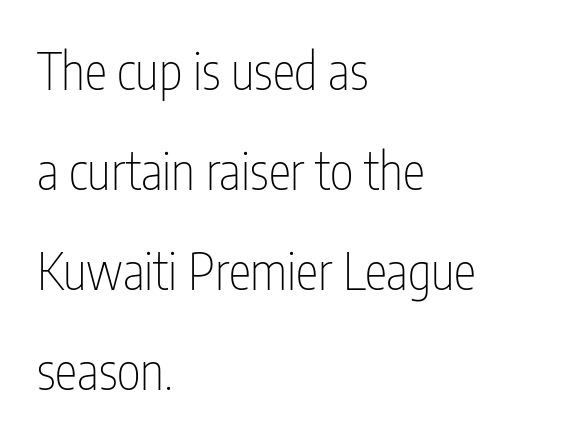
The image shows 51 px thin, condensed sans-serif type, upright; set left-aligned, loose line spacing (1.96x), normal letter spacing, not underlined; low stroke contrast and a medium x-height.
